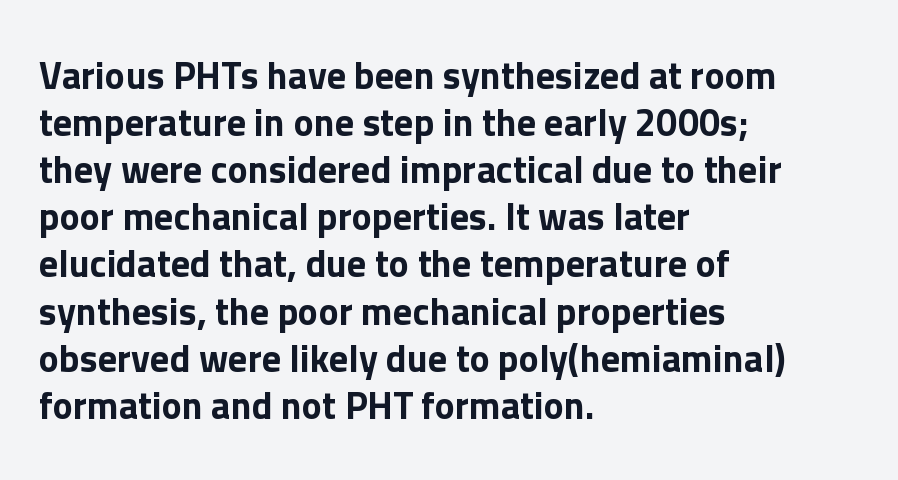
The image shows 38 px sans-serif type, upright; set left-aligned, line spacing 1.24x, normal letter spacing, not underlined; low stroke contrast and a medium x-height.
